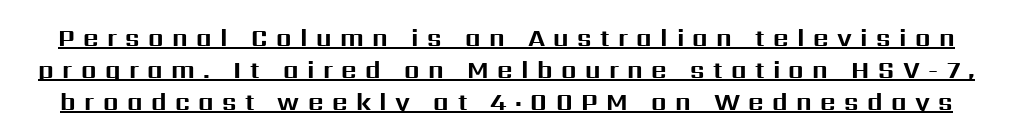
Quick note: interline space is typical. No italicization has been applied; the sample stays upright. Emphasis by weight is at full strength: bold. You can see a thin bar hugging the bottom of the glyphs. Someone cranked the tracking dial way up on this one.
